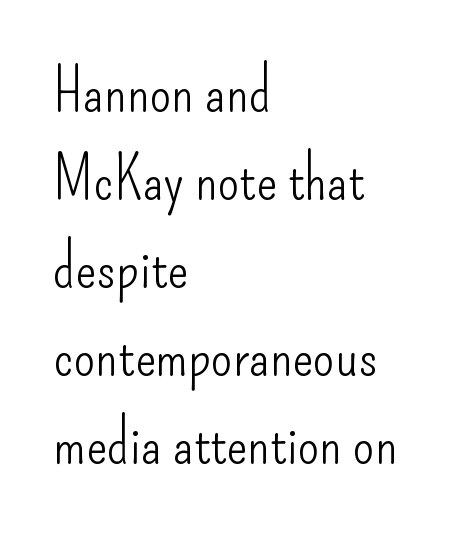
This sample has the flowing, uneven cadence of proportional lettering. These lines are composed in type without serifs. The weight would be labelled regular, book, light, or lighter still. Left-aligned paragraph, ragged on the right. How would I describe the line gaps? Plain and ordinary.
